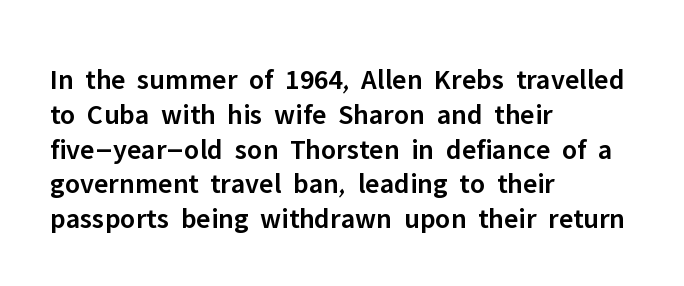
All the whitespace from short lines collects on the right. Grotesque or geometric, the face here clearly has no serifs. Posture: straight, roman, zero tilt. Bare-footed words on every line. No extra tracking has been applied to these lines. The face used here is proportionally spaced, like ordinary book or web type.
